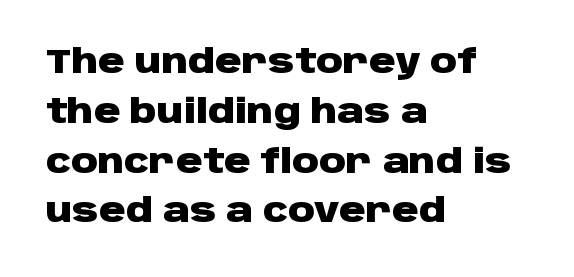
{"serif": "no", "italic": "no", "bold": "yes", "weight": "heavy", "width": "wide", "stroke_contrast": "low", "x_height": "large", "monospaced": "no", "underline": "no", "align": "left", "line_spacing": "normal", "line_spacing_ratio": 1.51, "letter_spacing": "normal", "letter_spacing_em": 0.0, "glyph_px": 33}
